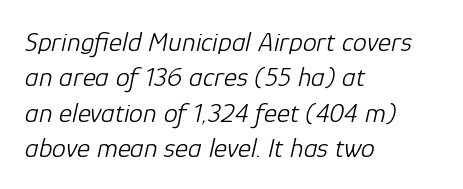
When letters slant like this, we call the style italic. The rendering uses natural spacing where letterforms have individual widths. The string is rendered with underlining switched off. Compared with a centered layout, this one pins lines to the left instead. Inter-character spacing is left at the font's built-in metrics.
